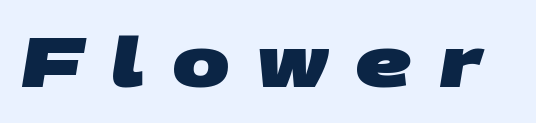
Q: Is the text bold? A: Yes.
Q: Is the typeface a serif or a sans-serif typeface? A: Sans-serif.
Q: Is the text underlined? A: No.
Q: Is the spacing between letters normal or unusually wide? A: Unusually wide.
Q: Width (condensed, normal, or wide)? A: Wide.
Q: Stroke contrast? A: Medium.
Q: x-height? A: Large.
Q: Monospaced? A: No.
